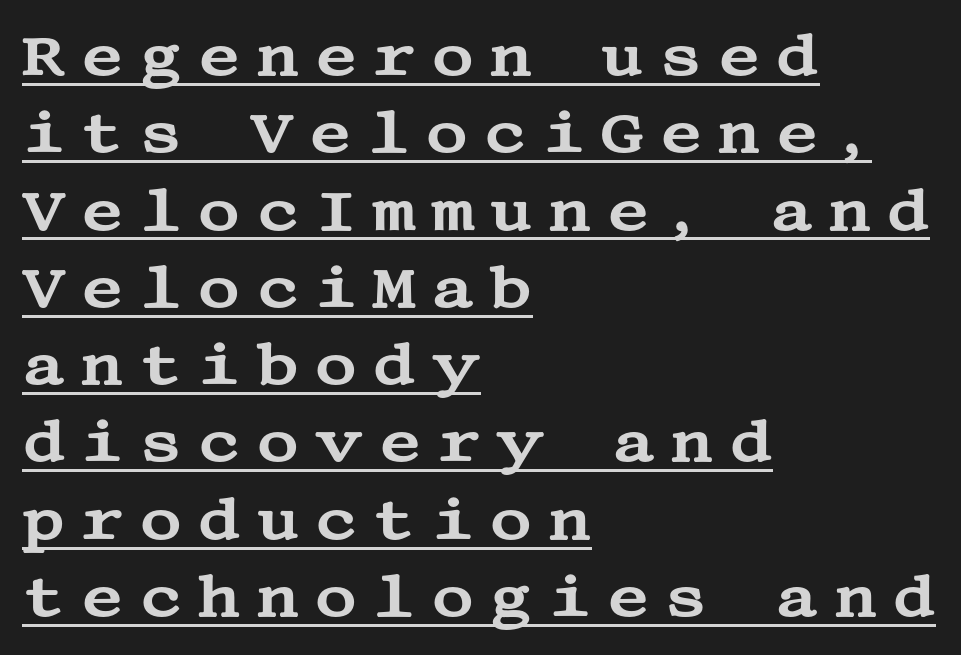
Q: Is the text italic (slanted)? A: No, it is upright.
Q: Is the typeface a serif or a sans-serif typeface? A: Serif.
Q: Is the text underlined? A: Yes.
Q: How is the paragraph aligned? A: Left-aligned.
Q: Is the spacing between letters normal or unusually wide? A: Unusually wide.
Q: Is the spacing between lines tight, normal or loose? A: Normal.
Q: Width (condensed, normal, or wide)? A: Wide.
Q: Stroke contrast? A: Medium.
Q: x-height? A: Large.
